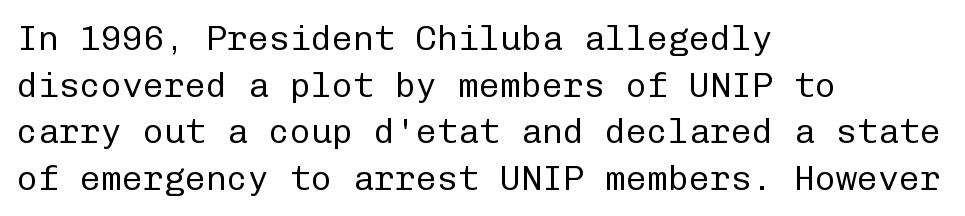
Q: Is the text bold? A: No.
Q: Is the text italic (slanted)? A: No, it is upright.
Q: Is the typeface a serif or a sans-serif typeface? A: Sans-serif.
Q: Is the text underlined? A: No.
Q: How is the paragraph aligned? A: Left-aligned.
Q: Is the spacing between letters normal or unusually wide? A: Normal.
Q: Is the spacing between lines tight, normal or loose? A: Normal.
Q: Width (condensed, normal, or wide)? A: Normal.
Q: Stroke contrast? A: Low.
Q: x-height? A: Medium.
Q: Monospaced? A: Yes.
